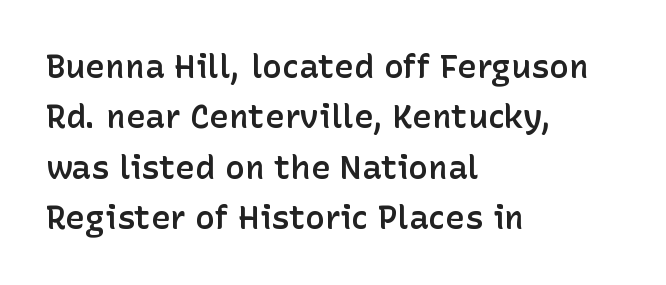
The image shows 33 px semibold sans-serif type, upright; set left-aligned, normal line spacing (1.53x), normal letter spacing, not underlined; low stroke contrast and a medium x-height.
